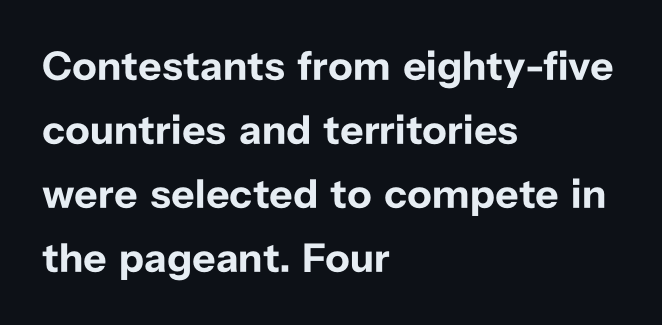
These lines are composed in type without serifs. Vertically, the passage feels balanced, rows spaced as you'd expect. In CSS terms this would be text-align: left. Words appear dense and cohesive because spacing is normal. Varying glyph widths throughout — classic text-font behaviour. Rendered with straight, roman letterforms.
